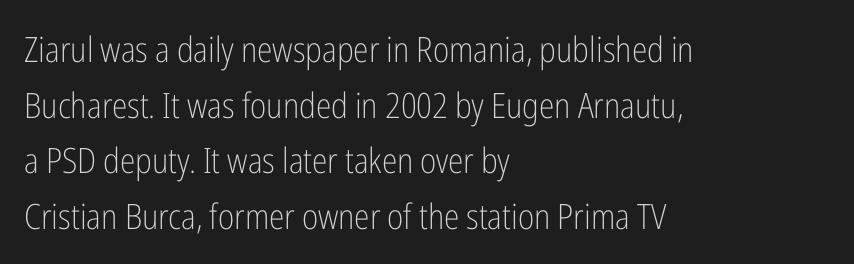
{"serif": "no", "italic": "no", "bold": "no", "weight": "light", "width": "condensed", "stroke_contrast": "low", "x_height": "medium", "monospaced": "no", "underline": "no", "align": "left", "line_spacing": "normal", "line_spacing_ratio": 1.59, "letter_spacing": "normal", "letter_spacing_em": 0.0, "glyph_px": 35}
